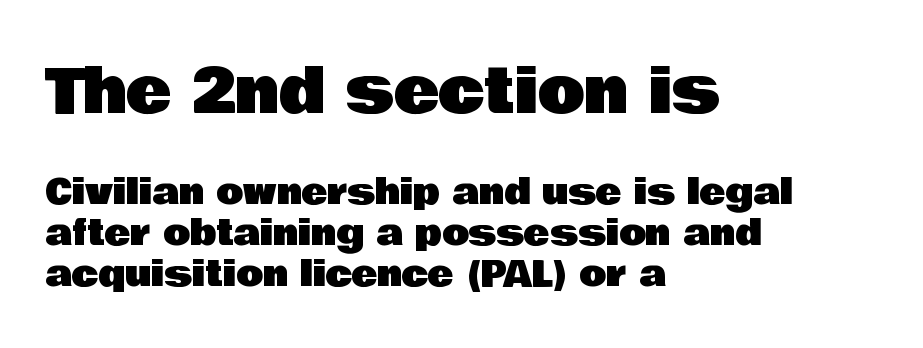
{"serif": "no", "italic": "no", "width": "normal", "stroke_contrast": "low", "x_height": "large", "monospaced": "no", "underline": "no", "align": "left", "line_spacing_ratio": 1.17, "letter_spacing": "normal", "letter_spacing_em": 0.0, "larger_block": "first", "size_ratio": 1.74, "glyph_px": 61}
